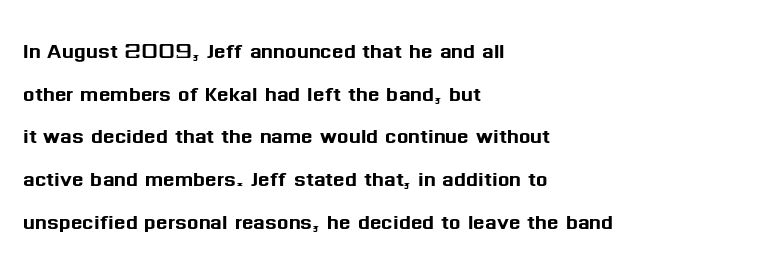
The words here are not underlined. Upright lettering throughout. This rendering leaves character spacing at its baseline value. These lines stack with their left ends in a neat column. Vertical spacing — default.
